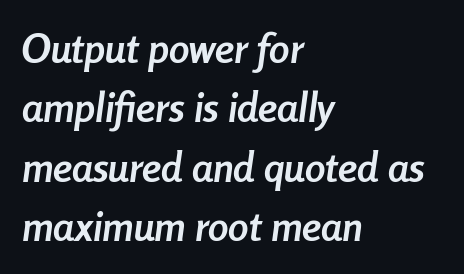
Clear beneath every line of the passage. Tracking here is standard; glyphs follow each other at the usual distance. You could not count columns in this text — the font is proportionally spaced. Layout note: lines flush left. These lines sit exactly where default settings would place them.
